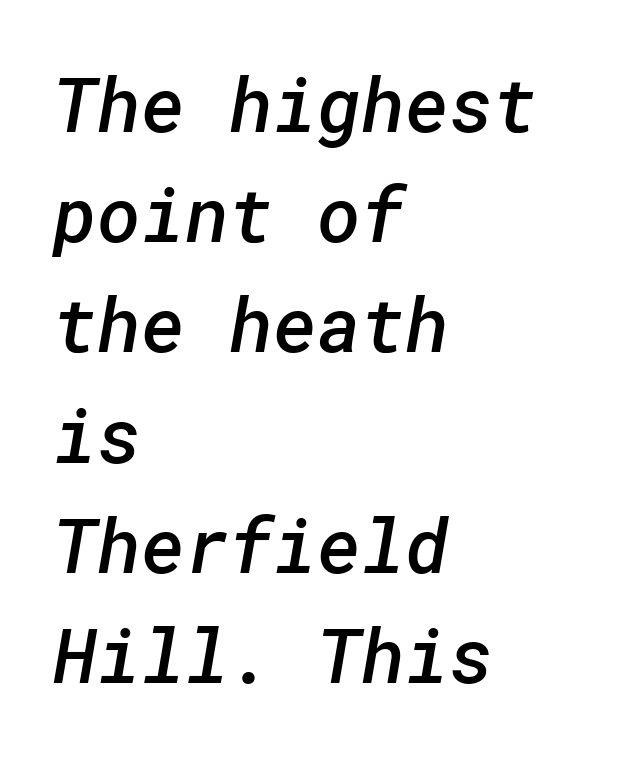
If you measured baseline to baseline, you'd find a middling distance. What kind of face is this? One without serifs — a sans. Caption: multi-line text, flush left, ragged right. The type is set solid horizontally, with unmodified tracking.
